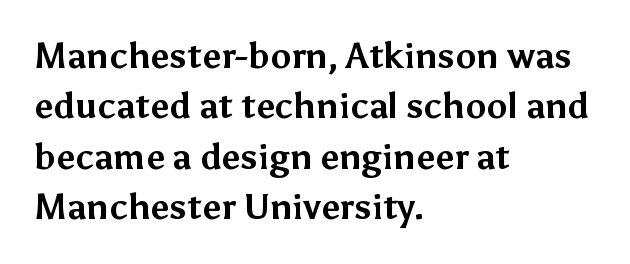
The designer left line spacing at the default. Words appear dense and cohesive because spacing is normal. What kind of face is this? One without serifs — a sans. Varying glyph widths throughout — classic text-font behaviour. Caption: bold face, heavy strokes.
